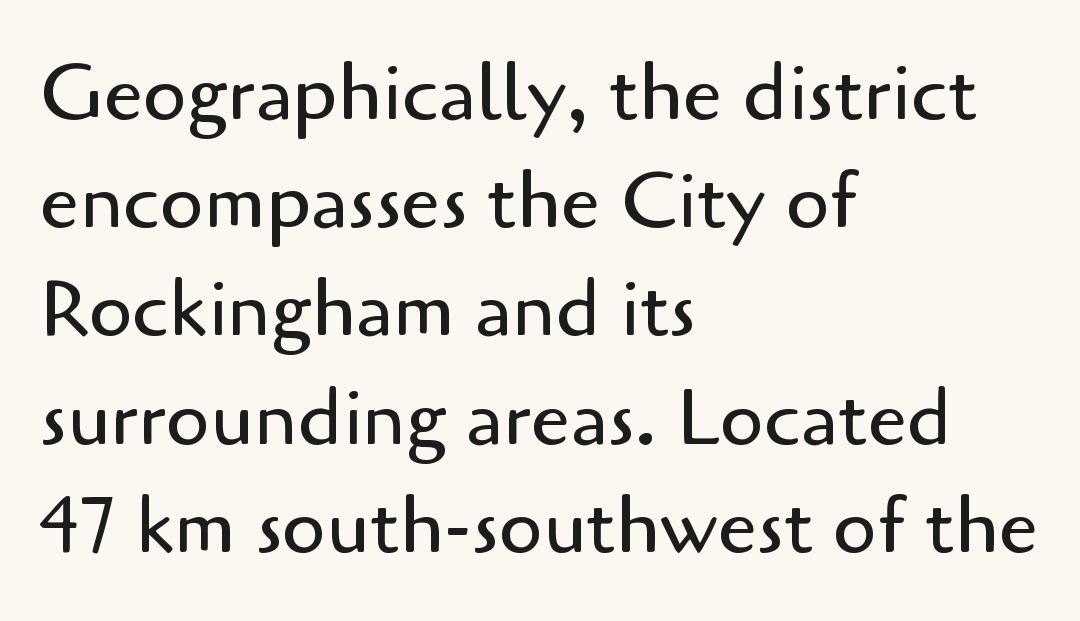
Honestly, the row spacing looks completely unremarkable. Descenders hang freely into open space. Standard letterfit; no display-style spreading of the glyphs. Is the stroke heavy? The answer is a plain regular-or-lighter. Stroke terminals: plain, sans-serif.
